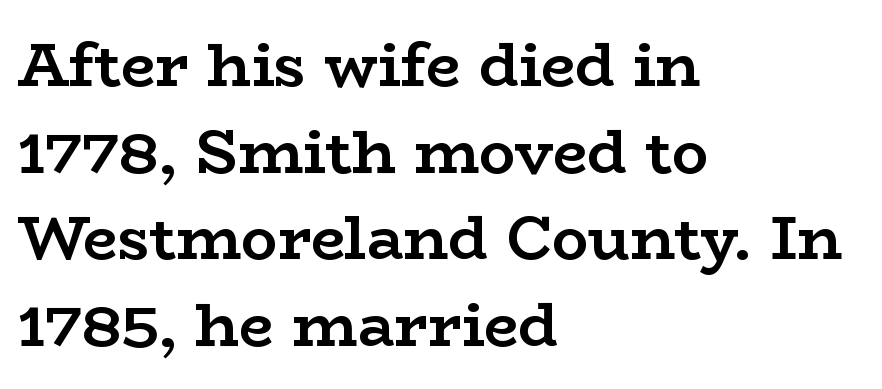
These lines are composed in type with serifs. The rendering anchors every line to the left-hand side. Bold? Absolutely — the strokes are thick and heavy. Caption: standard tracking, unaltered.
